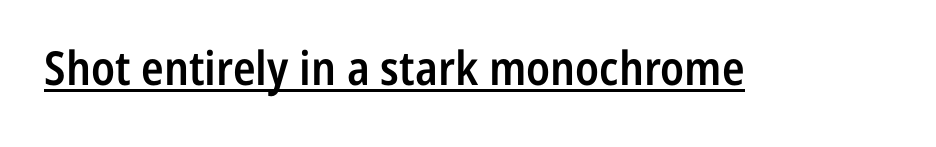
{"serif": "no", "italic": "no", "bold": "semi", "weight": "semibold", "width": "condensed", "stroke_contrast": "low", "x_height": "medium", "monospaced": "no", "underline": "yes", "letter_spacing": "normal", "letter_spacing_em": 0.0, "glyph_px": 47}
